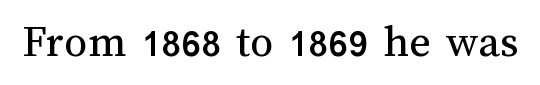
{"italic": "no", "bold": "no", "weight": "regular", "width": "normal", "stroke_contrast": "medium", "x_height": "medium", "monospaced": "no", "underline": "no", "letter_spacing": "normal", "letter_spacing_em": 0.0, "glyph_px": 46}
